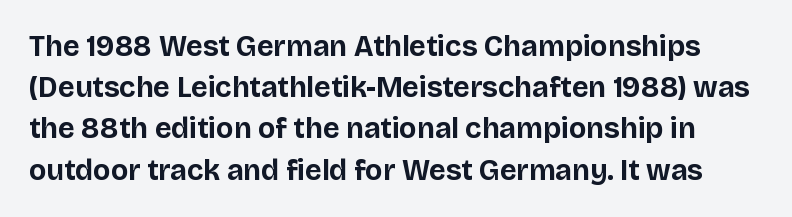
Plenty of ink on the page — the face is bold. Serifs: no, the terminals of the letterforms are clean. The lettering holds an erect, upright posture throughout. A normal amount of white space separates one row of letters from the next. Tracking here is standard; glyphs follow each other at the usual distance. Clear beneath every line of the passage.
